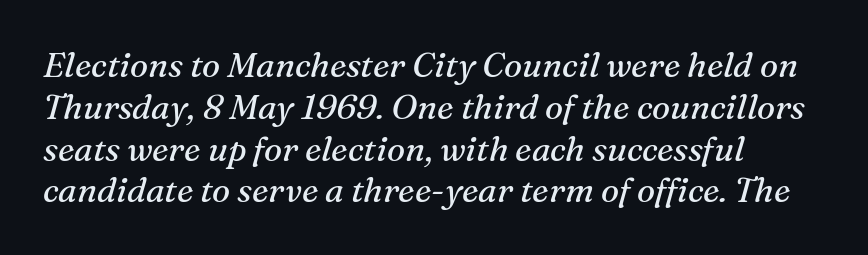
In terms of posture, this sample is oblique. The strip under each line holds only bare page. The lines are quadded left. Varying glyph widths throughout — classic text-font behaviour.
